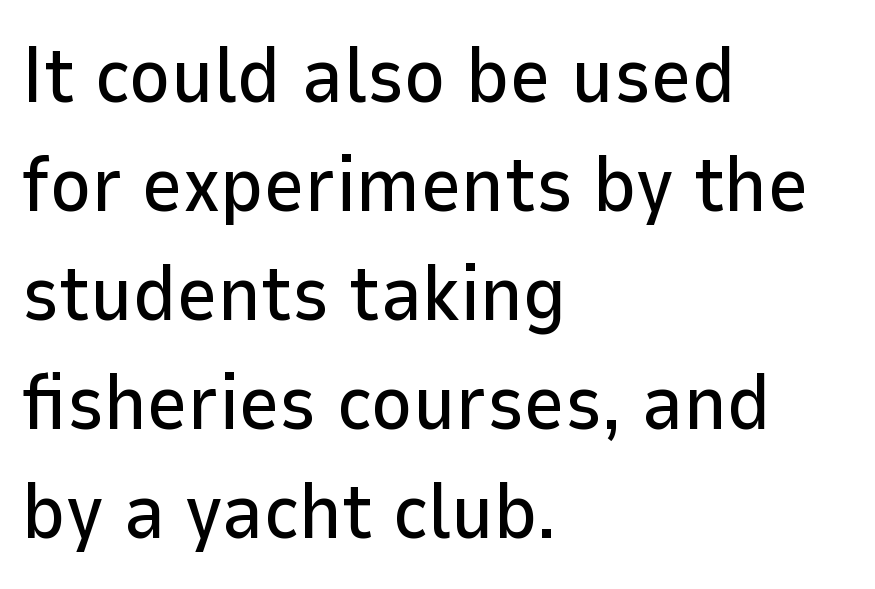
The image shows 79 px sans-serif type, upright; set left-aligned, normal line spacing (1.38x), normal letter spacing, not underlined; low stroke contrast and a medium x-height.
